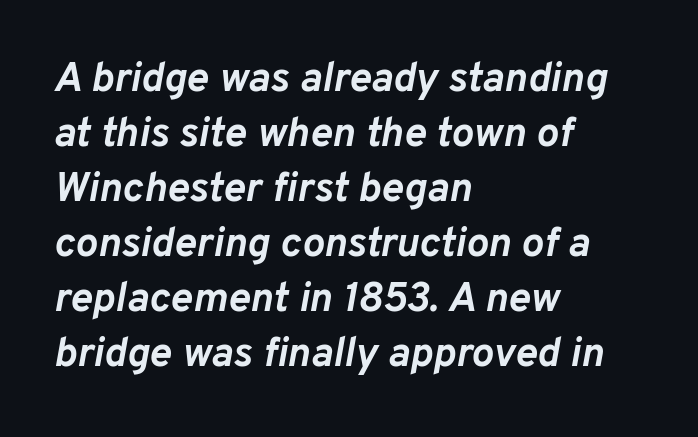
There is no visible air inserted between adjacent glyphs. Compared with typical paragraphs, the rows here are spaced about the same. A clean baseline with only descenders dipping below it. There's an unmistakable incline to the writing here.
